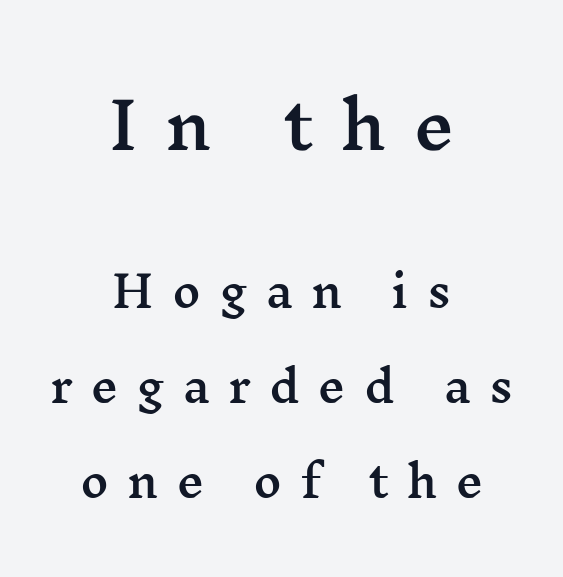
Looks like regular typesetting: each glyph gets only the width it needs. The characters display serif detailing at their extremities. This is roman type, the default non-slanted kind. Leading: increased.
